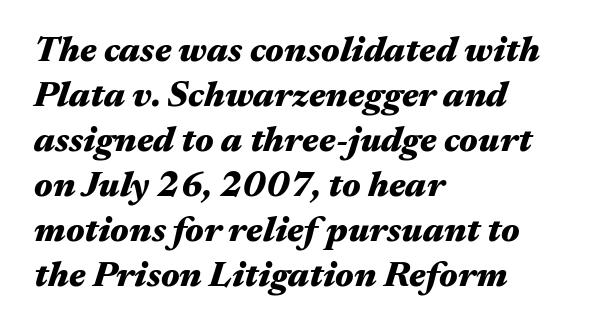
Slant detected: the letters are inclined. Tracking here is standard; glyphs follow each other at the usual distance. Caption: bold face, heavy strokes. Line beginnings align vertically; line endings do not.
